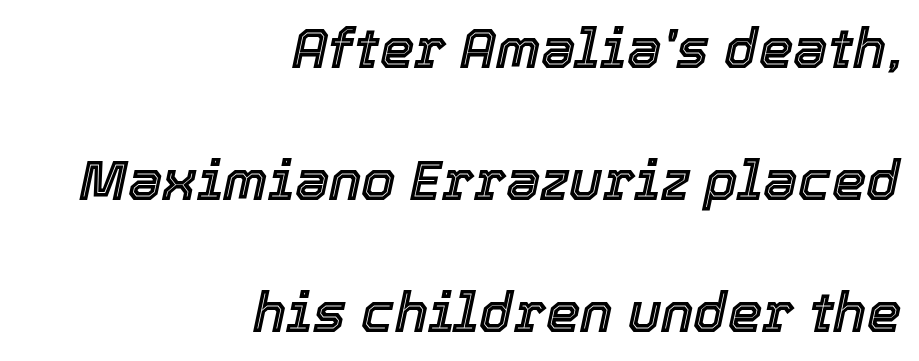
The space between consecutive lines is lavish. The passage is arranged like a letterhead date or caption credit — flush right. Here the designer chose a conventional face with non-uniform glyph widths. In terms of letterspacing, this is plain default setting. Underline: absent.
